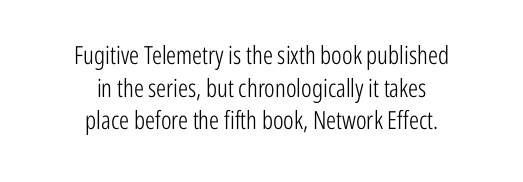
Q: Is the text bold? A: No.
Q: Is the text italic (slanted)? A: No, it is upright.
Q: Is the text underlined? A: No.
Q: How is the paragraph aligned? A: Centered.
Q: Is the spacing between letters normal or unusually wide? A: Normal.
Q: Is the spacing between lines tight, normal or loose? A: Normal.
